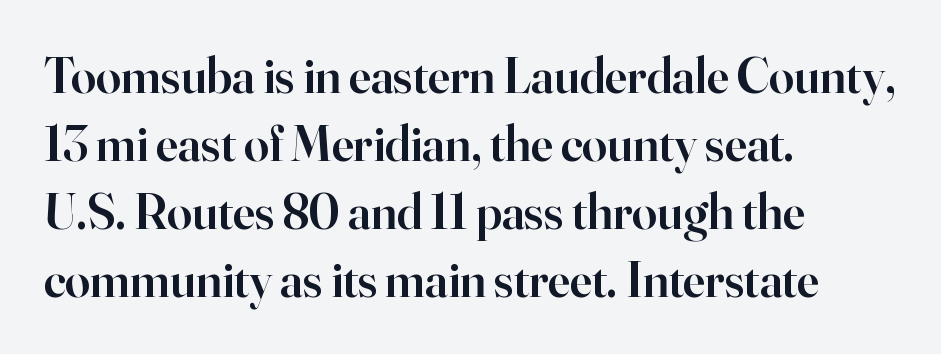
The image shows 50 px semibold serif type, upright; set left-aligned, normal line spacing (1.36x), normal letter spacing, not underlined; high stroke contrast and a small x-height.
